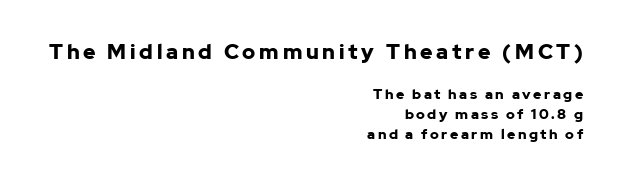
The lines sit at an ordinary, default distance from one another. The composition opens big and finishes small. Each row of text sits above clean, open space. This is roman type, the default non-slanted kind.
